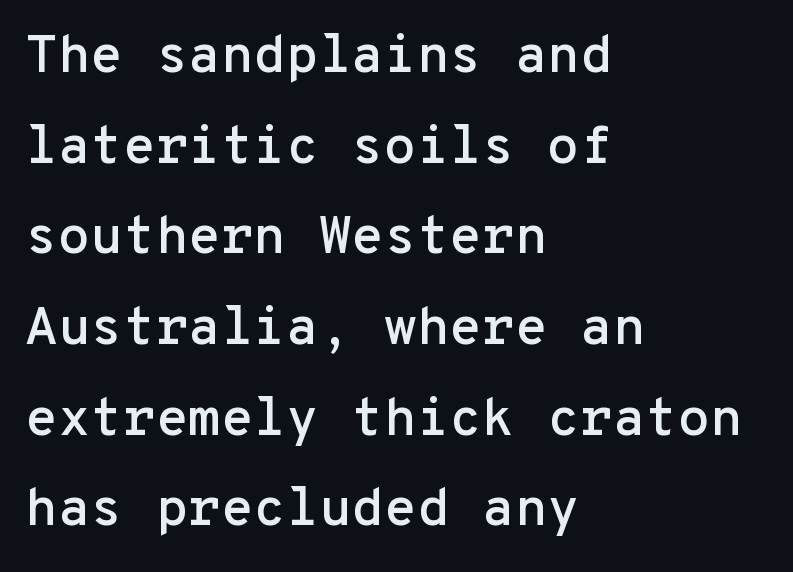
The image shows 53 px sans-serif type, upright, monospaced; set left-aligned, line spacing 1.71x, normal letter spacing, not underlined; low stroke contrast and a medium x-height.
